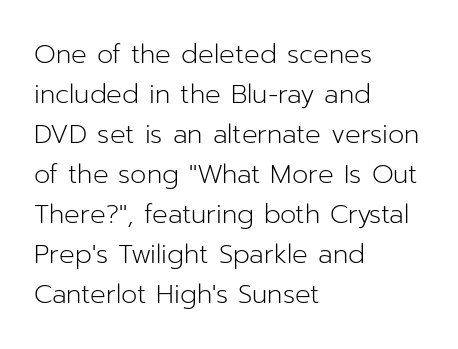
The image shows 26 px text type, upright; set left-aligned, normal line spacing (1.54x), normal letter spacing, not underlined.
